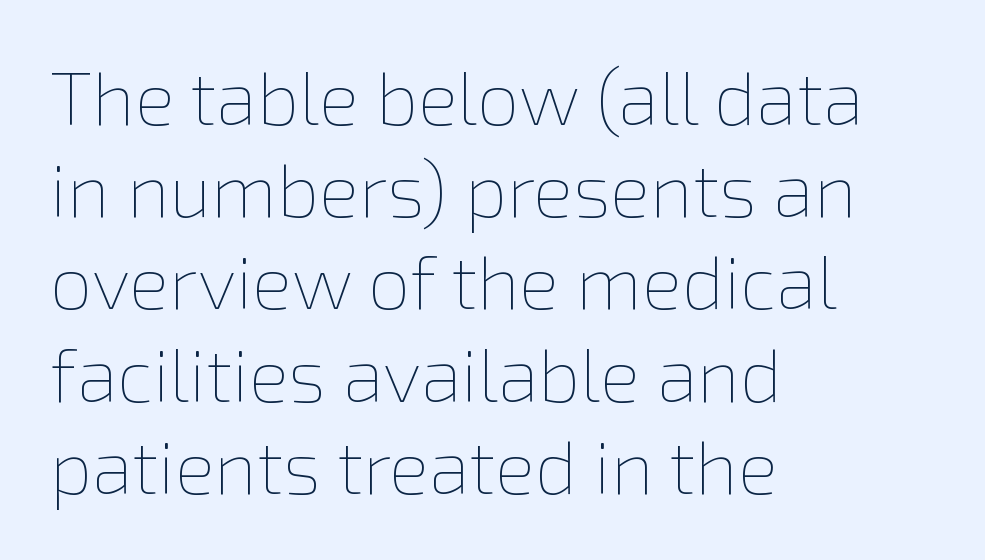
Any mark beneath the type? The region is blank. Italic: no, the glyphs are upright roman. Alignment: flush left. You could call the tracking neutral — neither tight nor loose. Think standard paragraph weight, or any step lighter than that. Think of a printed novel: that variable character pitch is what you see here.
